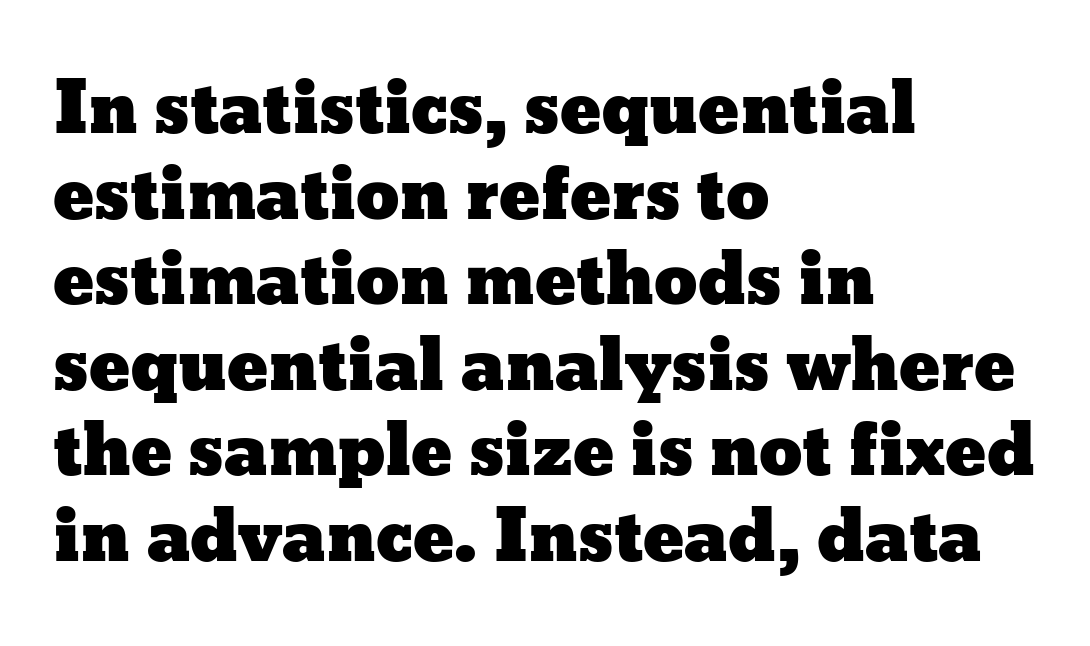
Q: Is the text italic (slanted)? A: No, it is upright.
Q: Is the text underlined? A: No.
Q: How is the paragraph aligned? A: Left-aligned.
Q: Is the spacing between letters normal or unusually wide? A: Normal.
Q: Width (condensed, normal, or wide)? A: Wide.
Q: Stroke contrast? A: Low.
Q: x-height? A: Medium.
Q: Monospaced? A: No.
